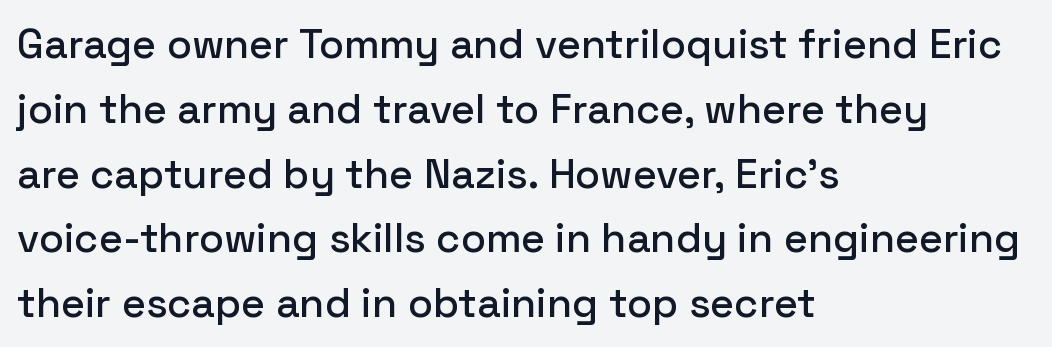
Q: Is the text italic (slanted)? A: No, it is upright.
Q: Is the typeface a serif or a sans-serif typeface? A: Sans-serif.
Q: Is the text underlined? A: No.
Q: How is the paragraph aligned? A: Left-aligned.
Q: Is the spacing between letters normal or unusually wide? A: Normal.
Q: Is the spacing between lines tight, normal or loose? A: Normal.
Q: Width (condensed, normal, or wide)? A: Normal.
Q: Stroke contrast? A: Low.
Q: x-height? A: Medium.
Q: Monospaced? A: No.
